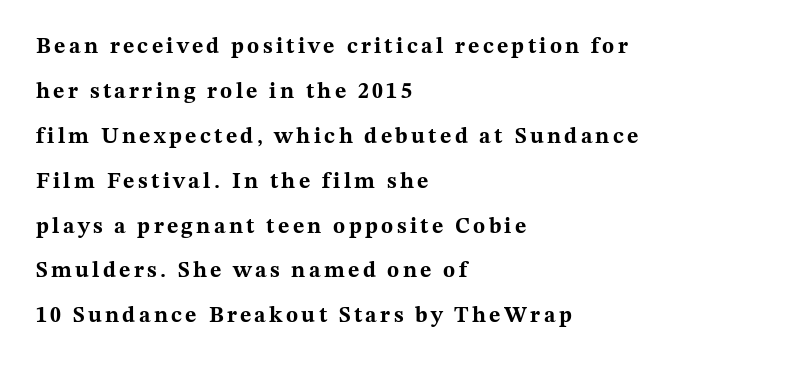
If you measured baseline to baseline, you'd find a long distance. Descender tails drop into unmarked territory. The rag falls on the right side of this text block. Thick stems and heavy bowls — unmistakably bold.
